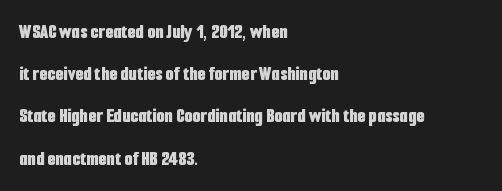
The image shows 21 px bold type, upright; set left-aligned, loose line spacing (2.01x), normal letter spacing, not underlined.
